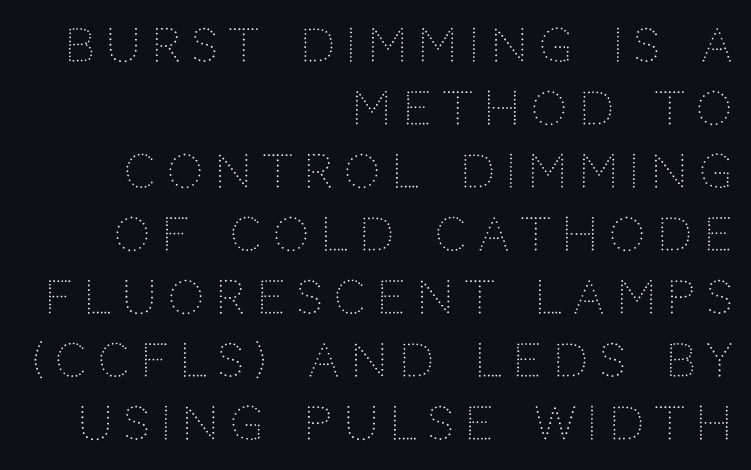
The vertical gap from one line to the next is medium. The space directly below the letters is spotless. Rendered with straight, roman letterforms. Honestly, the letter spacing is so wide it's the main thing you notice.
